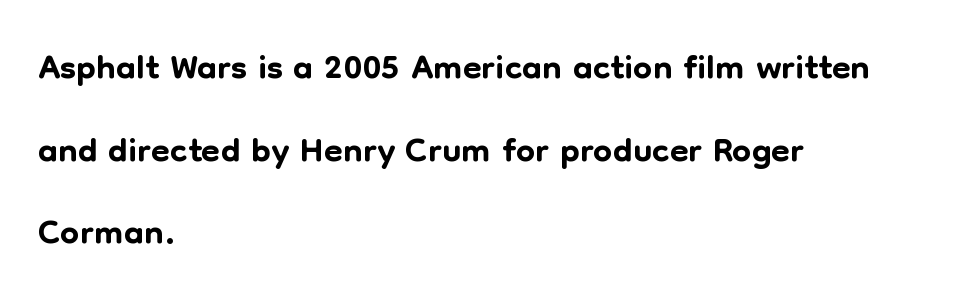
Q: Is the text italic (slanted)? A: No, it is upright.
Q: Is the typeface a serif or a sans-serif typeface? A: Sans-serif.
Q: Is the text underlined? A: No.
Q: How is the paragraph aligned? A: Left-aligned.
Q: Is the spacing between letters normal or unusually wide? A: Normal.
Q: Is the spacing between lines tight, normal or loose? A: Normal.
Q: Width (condensed, normal, or wide)? A: Normal.
Q: Stroke contrast? A: Low.
Q: x-height? A: Medium.
Q: Monospaced? A: No.
